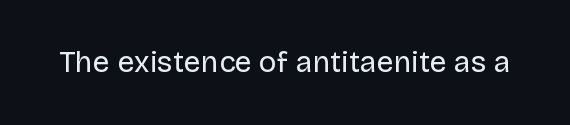
This is not heavy type; no bold has been used. Here the designer chose a conventional face with non-uniform glyph widths. This is roman type, the default non-slanted kind. Classification — sans serif.
